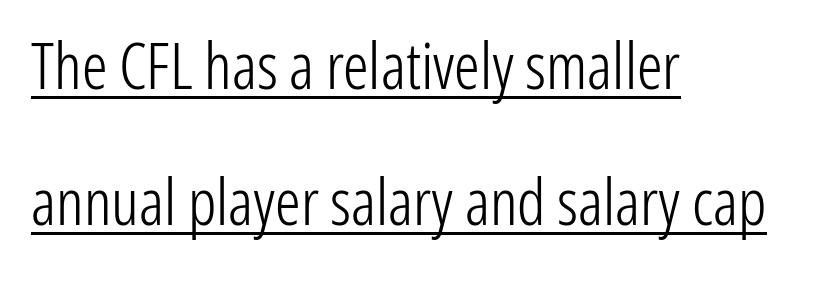
Posture: upright roman. The letters advance in unequal steps, a hallmark of proportional type. Typeset ragged right — the left edge is the straight one. The font is comparable to plain body text, perhaps lighter. Serifs: no, the terminals of the letterforms are clean. These lines stand farther apart than default settings would place them.
